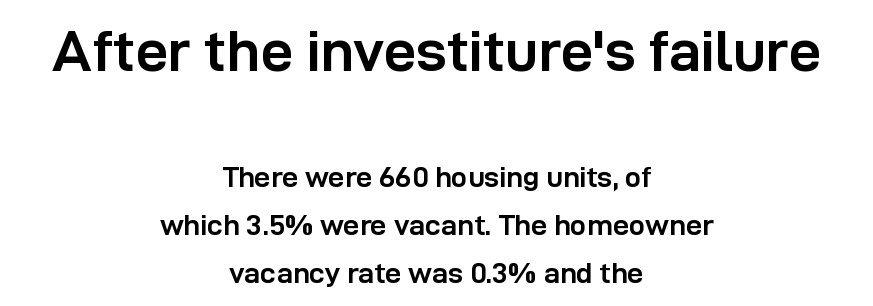
Q: Is the text bold? A: Yes.
Q: Is the text italic (slanted)? A: No, it is upright.
Q: Is the typeface a serif or a sans-serif typeface? A: Sans-serif.
Q: Is the text underlined? A: No.
Q: How is the paragraph aligned? A: Centered.
Q: Is the spacing between letters normal or unusually wide? A: Normal.
Q: Is the spacing between lines tight, normal or loose? A: Normal.
Q: Which block of text is set in a larger size, the first (top) or the second (bottom)? A: The first (top) one.
Q: Width (condensed, normal, or wide)? A: Normal.
Q: Stroke contrast? A: Low.
Q: x-height? A: Medium.
Q: Monospaced? A: No.
